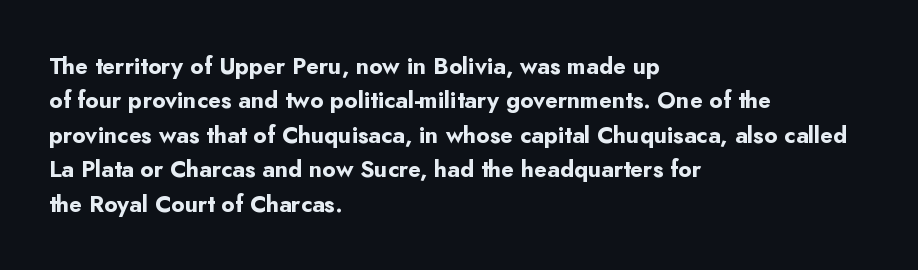
Q: Is the text bold? A: Yes.
Q: Is the text italic (slanted)? A: No, it is upright.
Q: Is the text underlined? A: No.
Q: How is the paragraph aligned? A: Left-aligned.
Q: Is the spacing between letters normal or unusually wide? A: Normal.
Q: Is the spacing between lines tight, normal or loose? A: Normal.
